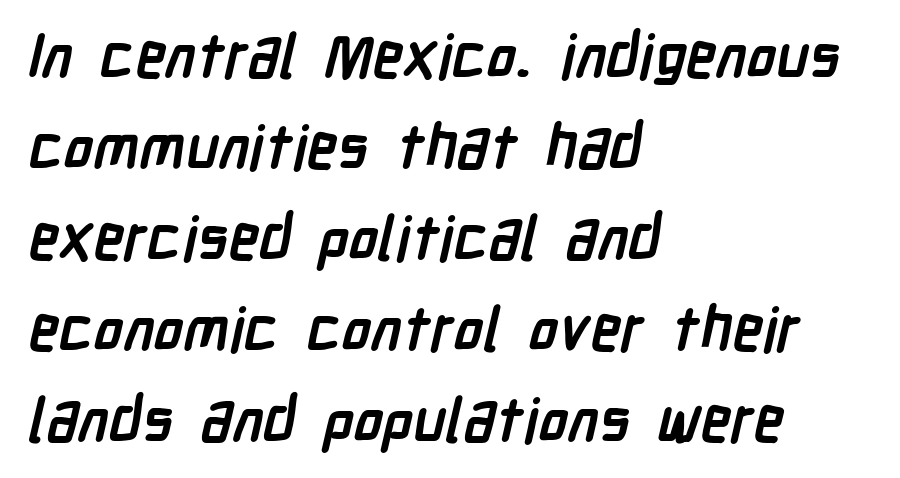
The image shows 61 px semibold, condensed sans-serif type; set left-aligned, normal line spacing (1.49x), normal letter spacing, not underlined; low stroke contrast and a medium x-height.
